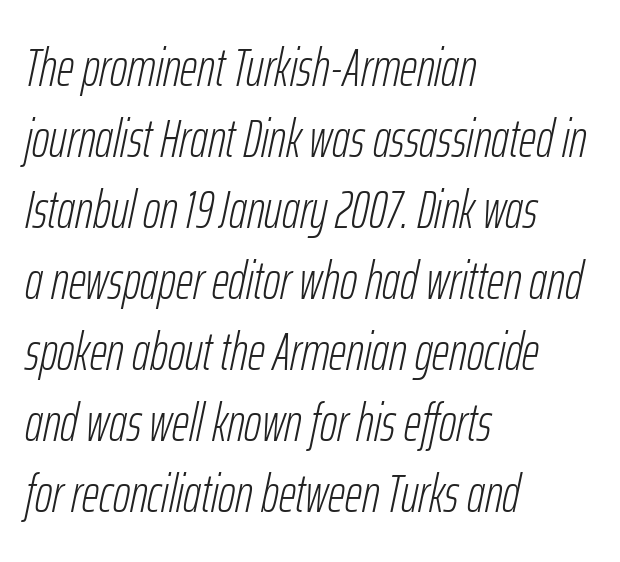
The letterforms sit at book weight or below. The glyphs look as if they've been sheared to an angle. This rendering features lettering with no underline. The passage is arranged the way most books set body copy — flush left.
